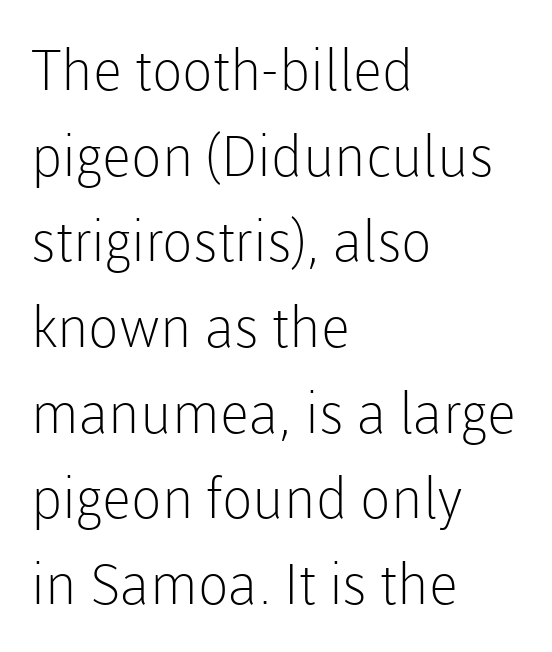
The strip under each line holds only bare page. The rendering uses natural spacing where letterforms have individual widths. Each line starts at the same left margin while the right side varies. It's the straight-up-and-down kind of type. Serif or sans? Sans — the stroke terminals are bare.
